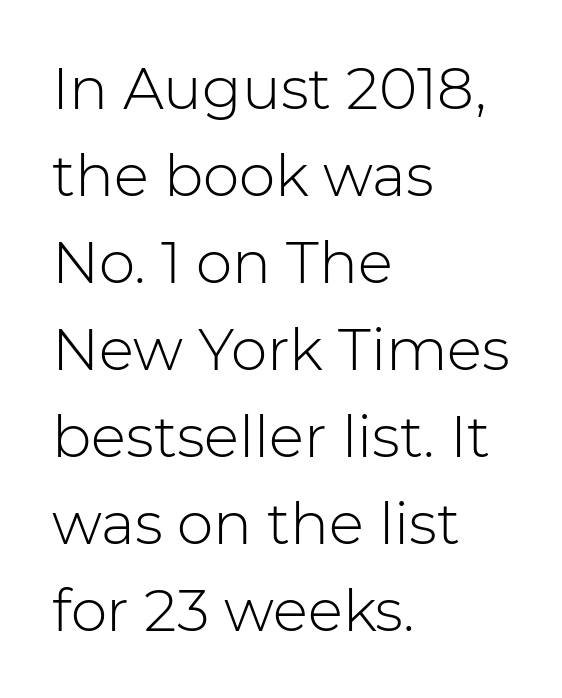
The image shows 58 px light sans-serif type, upright; set left-aligned, normal line spacing (1.5x), normal letter spacing, not underlined; low stroke contrast and a medium x-height.
